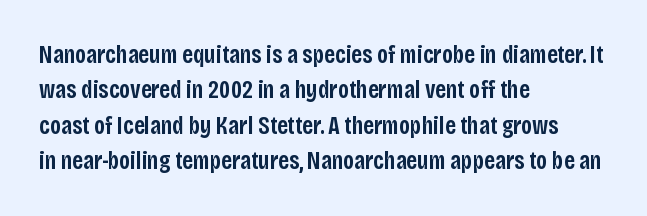
Q: Is the text bold? A: Semi-bold.
Q: Is the text italic (slanted)? A: No, it is upright.
Q: Is the text underlined? A: No.
Q: How is the paragraph aligned? A: Left-aligned.
Q: Is the spacing between letters normal or unusually wide? A: Normal.
Q: Is the spacing between lines tight, normal or loose? A: Normal.
